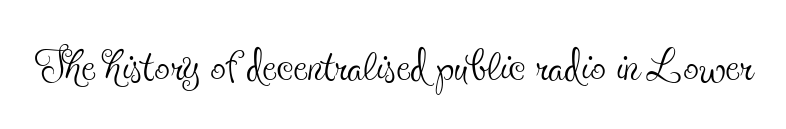
The rendering uses natural spacing where letterforms have individual widths. This sample uses plain, unmodified letter spacing. Descenders hang freely into open space.
